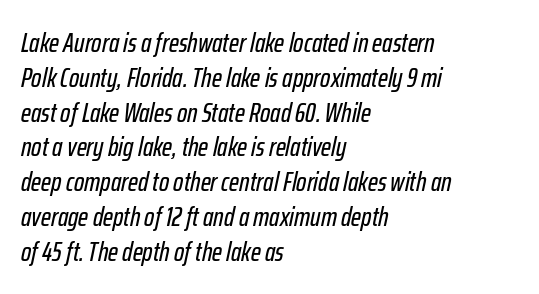
Q: Is the text italic (slanted)? A: Yes, it leans right by about 12 degrees.
Q: Is the text underlined? A: No.
Q: How is the paragraph aligned? A: Left-aligned.
Q: Is the spacing between letters normal or unusually wide? A: Normal.
Q: Is the spacing between lines tight, normal or loose? A: Normal.
